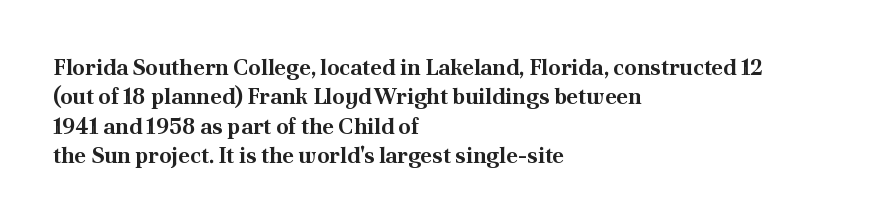
The image shows 22 px bold type, upright; set left-aligned, normal line spacing (1.34x), normal letter spacing, not underlined.
